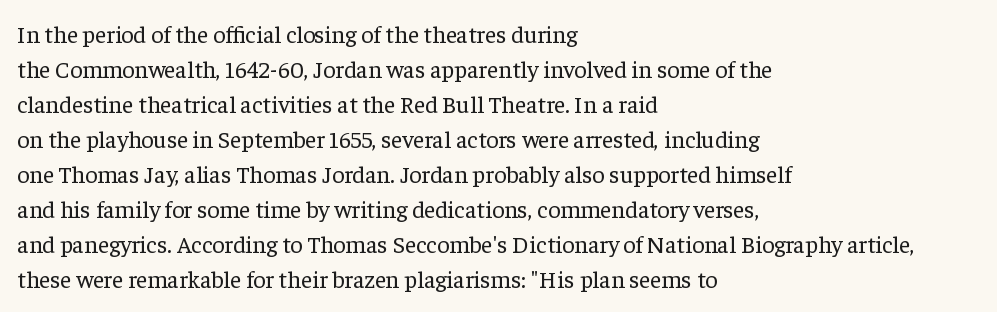
No word sits above an underline. This is the regular roman posture of the typeface. The lines in this sample share a left origin and differ only in where they stop. Successive baselines arrive at the customary interval.
